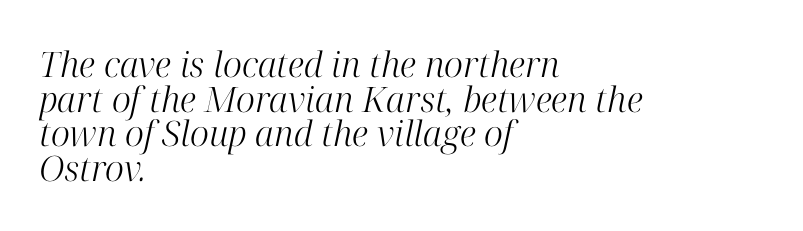
Every row of glyphs begins at an identical x-position on the left. The weight would be labelled regular, book, light, or lighter still. Think of a printed novel: that variable character pitch is what you see here. The strip under each line holds only bare page. There is no visible air inserted between adjacent glyphs.
